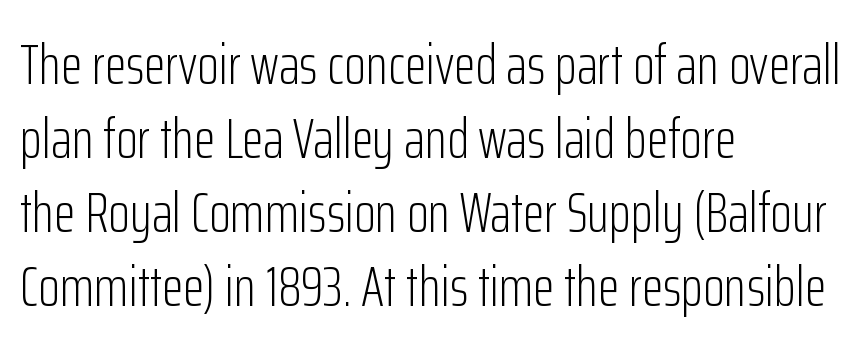
{"serif": "no", "italic": "no", "bold": "no", "weight": "light", "width": "condensed", "stroke_contrast": "low", "x_height": "medium", "monospaced": "no", "underline": "no", "align": "left", "line_spacing": "normal", "line_spacing_ratio": 1.32, "letter_spacing": "normal", "letter_spacing_em": 0.0, "glyph_px": 56}
